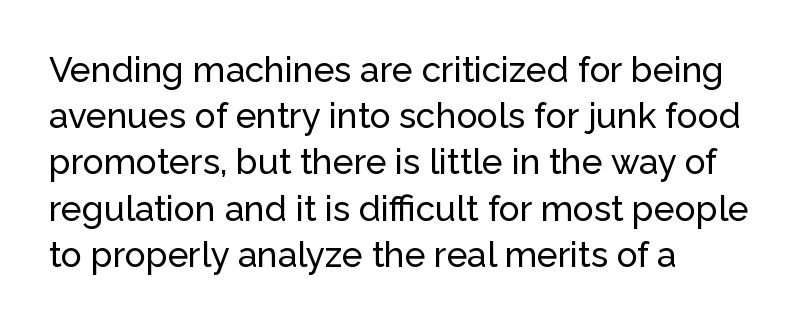
Q: Is the text italic (slanted)? A: No, it is upright.
Q: Is the typeface a serif or a sans-serif typeface? A: Sans-serif.
Q: Is the text underlined? A: No.
Q: How is the paragraph aligned? A: Left-aligned.
Q: Is the spacing between letters normal or unusually wide? A: Normal.
Q: Is the spacing between lines tight, normal or loose? A: Normal.
Q: Width (condensed, normal, or wide)? A: Normal.
Q: Stroke contrast? A: Low.
Q: x-height? A: Medium.
Q: Monospaced? A: No.
